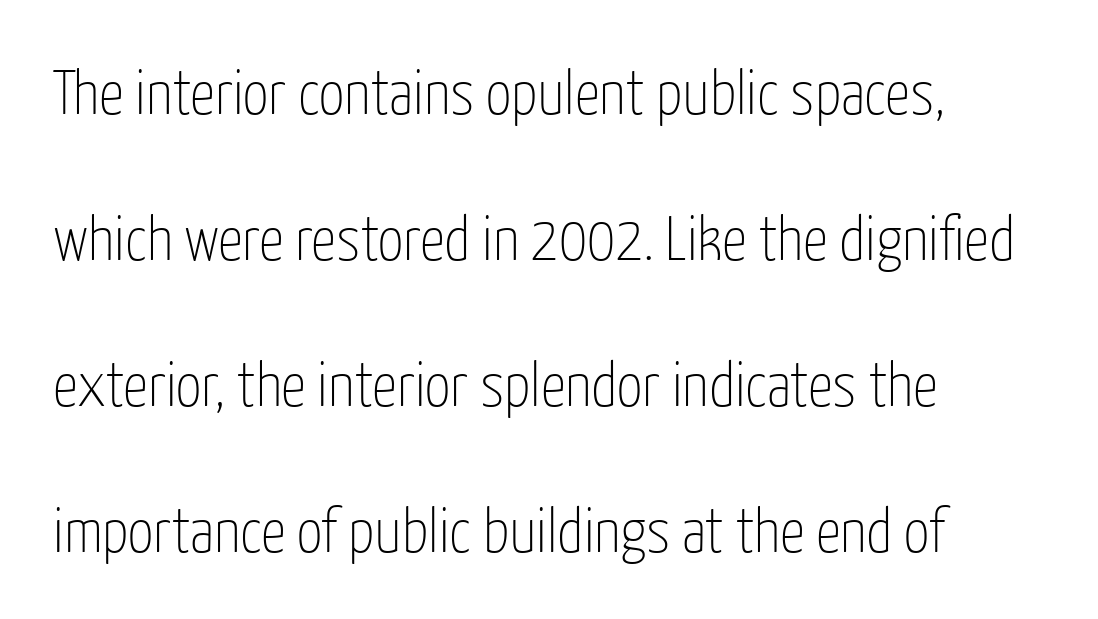
Descenders hang freely into open space. Nope, not italic — everything's standing straight. Short and long lines alike share a common starting point at left. Loosely led — the rows are spread out.
